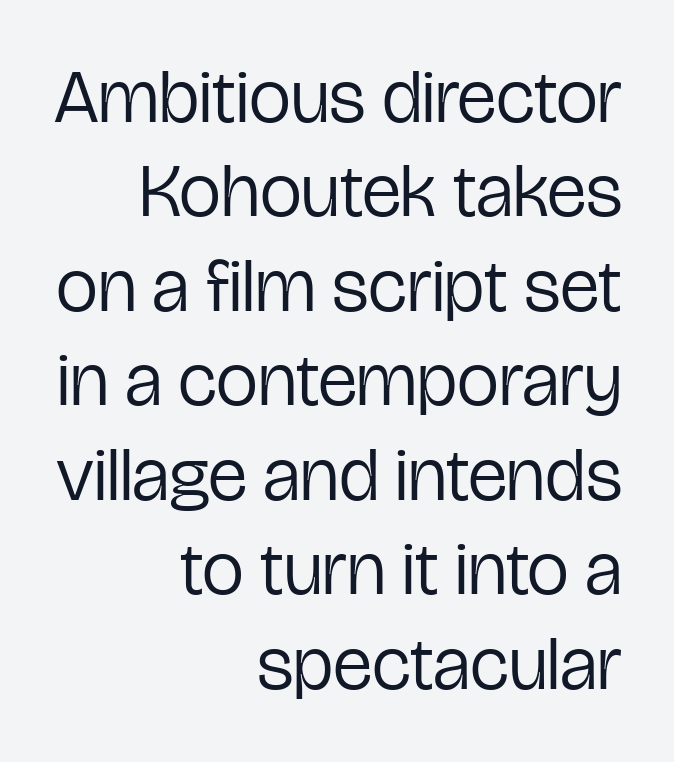
The image shows 75 px regular-weight, condensed sans-serif type, upright; set right-aligned, normal line spacing (1.26x), normal letter spacing, not underlined; low stroke contrast and a medium x-height.
